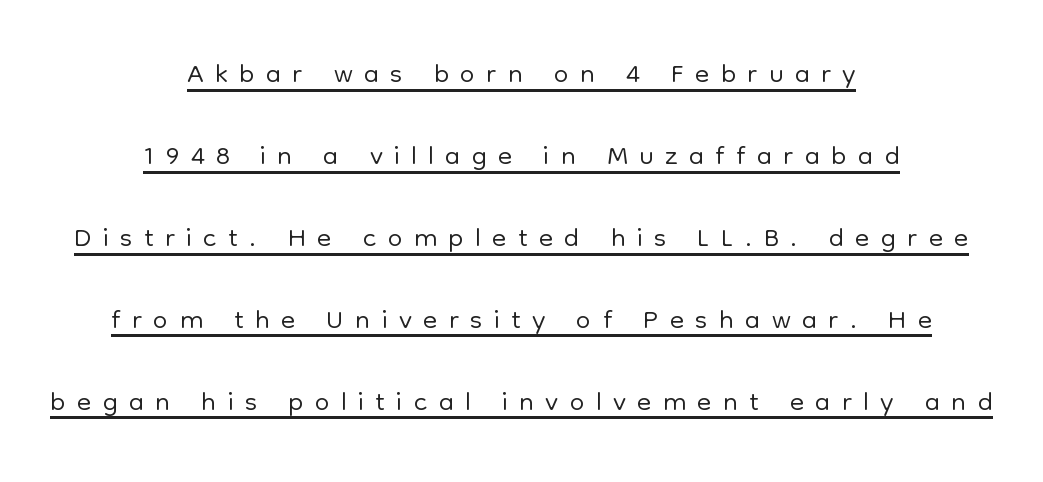
Q: Is the text bold? A: No.
Q: Is the text italic (slanted)? A: No, it is upright.
Q: Is the typeface a serif or a sans-serif typeface? A: Sans-serif.
Q: Is the text underlined? A: Yes.
Q: How is the paragraph aligned? A: Centered.
Q: Is the spacing between letters normal or unusually wide? A: Unusually wide.
Q: Is the spacing between lines tight, normal or loose? A: Loose.
Q: Width (condensed, normal, or wide)? A: Normal.
Q: Stroke contrast? A: Low.
Q: x-height? A: Medium.
Q: Monospaced? A: No.
